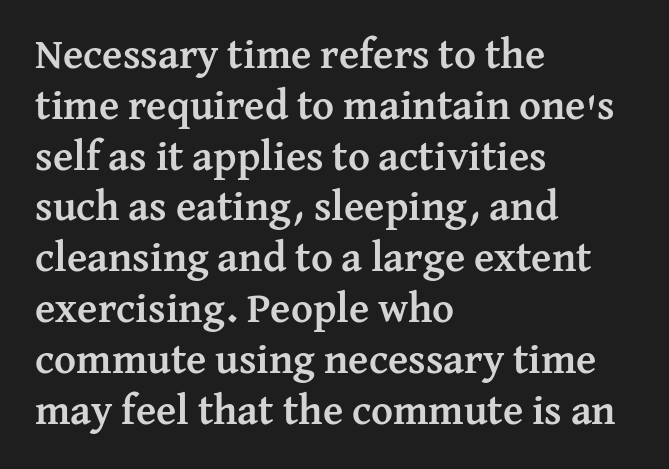
A typesetter would call this proportional, since set widths differ per character. The font is running at its bold setting. These lines keep a tight, regular rhythm from letter to letter. Examine the stroke ends and you'll spot serifs. Is the block centered? No — it sits flush against the left margin. The type sits square on the baseline with zero lean.
